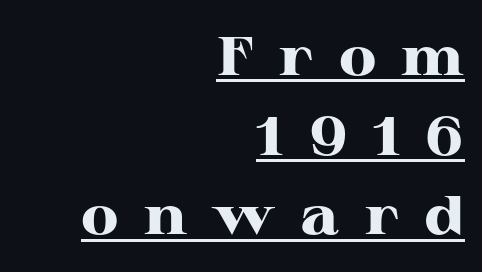
Q: Is the text bold? A: Yes.
Q: Is the text italic (slanted)? A: No, it is upright.
Q: Is the typeface a serif or a sans-serif typeface? A: Serif.
Q: Is the text underlined? A: Yes.
Q: How is the paragraph aligned? A: Right-aligned.
Q: Is the spacing between letters normal or unusually wide? A: Unusually wide.
Q: Is the spacing between lines tight, normal or loose? A: Normal.
Q: Width (condensed, normal, or wide)? A: Wide.
Q: Stroke contrast? A: High.
Q: x-height? A: Medium.
Q: Monospaced? A: No.
